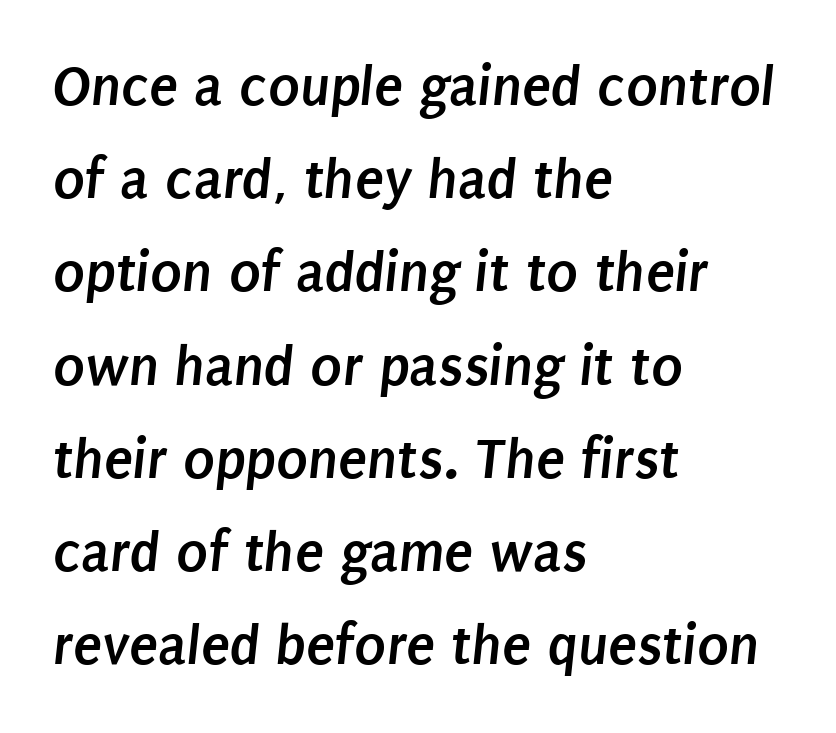
The designer left line spacing at the default. Glance below the letters and you will spot only blank space. No feet cap the strokes, marking this as sans-serif type. No extra tracking has been applied to these lines. Typeset ragged right — the left edge is the straight one. On the weight axis this lands at bold, roughly 700.
